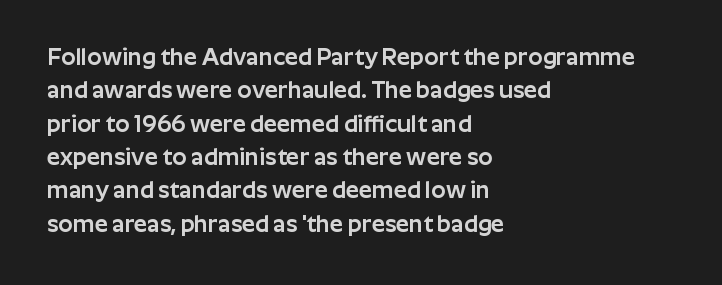
Q: Is the text italic (slanted)? A: No, it is upright.
Q: Is the text underlined? A: No.
Q: How is the paragraph aligned? A: Left-aligned.
Q: Is the spacing between letters normal or unusually wide? A: Normal.
Q: Is the spacing between lines tight, normal or loose? A: Normal.
